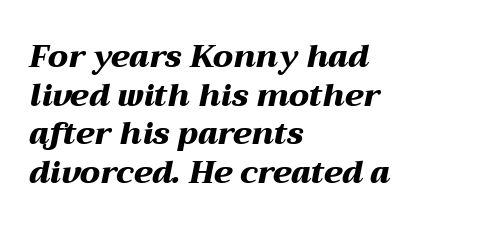
Q: Is the text bold? A: Yes.
Q: Is the text italic (slanted)? A: Yes, it leans right by about 12 degrees.
Q: Is the text underlined? A: No.
Q: How is the paragraph aligned? A: Left-aligned.
Q: Is the spacing between letters normal or unusually wide? A: Normal.
Q: Is the spacing between lines tight, normal or loose? A: Normal.
Q: Width (condensed, normal, or wide)? A: Wide.
Q: Stroke contrast? A: Medium.
Q: x-height? A: Medium.
Q: Monospaced? A: No.
